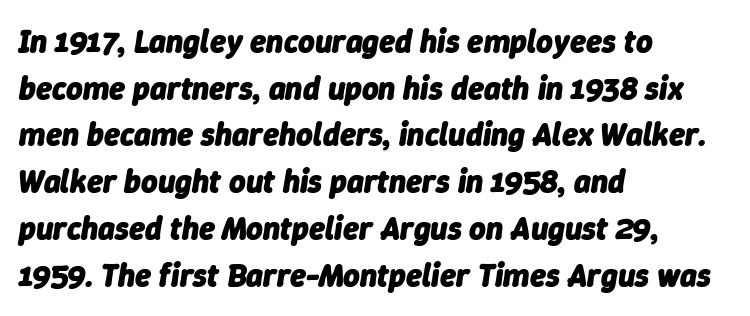
{"italic": "yes", "lean": "right", "slant_degrees": 9, "bold": "yes", "weight": "heavy", "width": "normal", "stroke_contrast": "low", "x_height": "medium", "monospaced": "no", "underline": "no", "align": "left", "line_spacing": "normal", "line_spacing_ratio": 1.46, "letter_spacing": "normal", "letter_spacing_em": 0.0, "glyph_px": 32}
